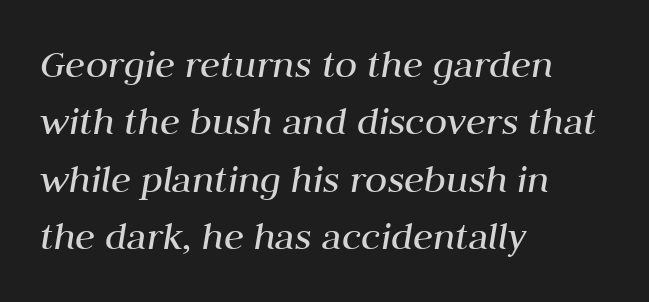
{"italic": "yes", "lean": "right", "slant_degrees": 10, "bold": "no", "weight": "regular", "width": "normal", "stroke_contrast": "medium", "x_height": "medium", "monospaced": "no", "underline": "no", "align": "left", "line_spacing": "normal", "line_spacing_ratio": 1.4, "letter_spacing": "normal", "letter_spacing_em": 0.0, "glyph_px": 41}
